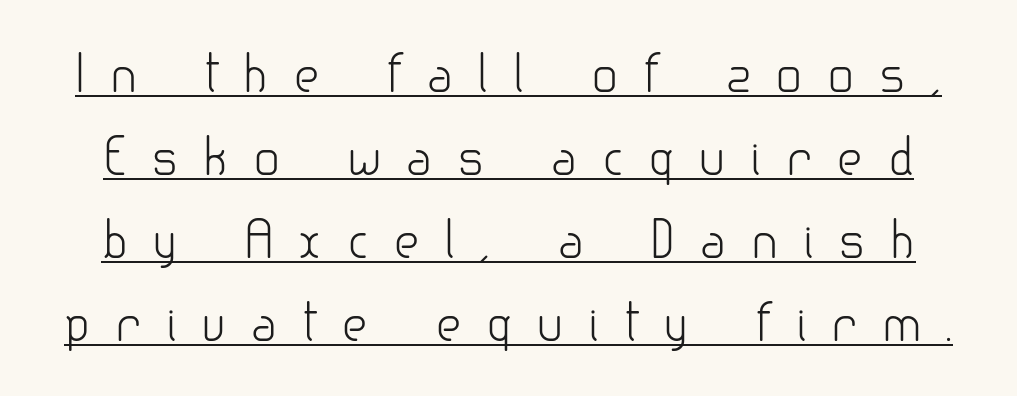
The image shows 50 px light sans-serif type, upright; set normal line spacing (1.66x), unusually wide letter spacing (+0.49 em), underlined; low stroke contrast and a small x-height.
